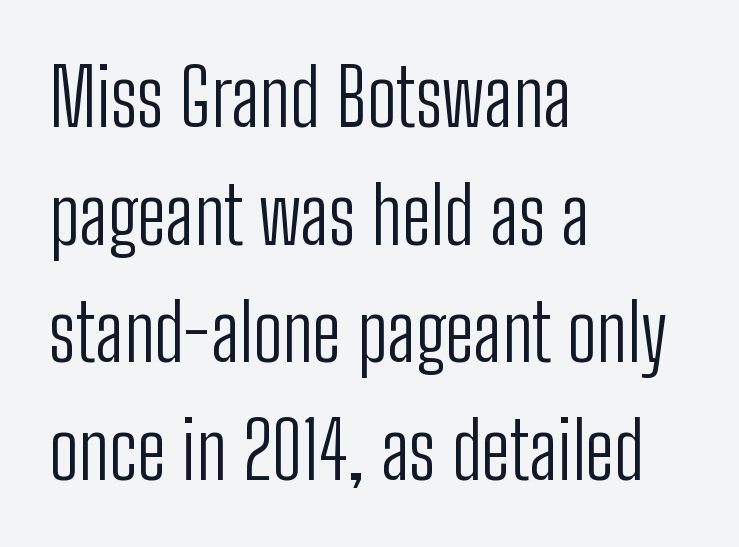
Summary of weight: not heavy and not bold. The strip under each line holds only bare page. The passage shown is typed in a proportional face where columns would drift. Does extra space separate the letters? No, they use regular spacing. This block has exactly the height ordinary leading produces.
